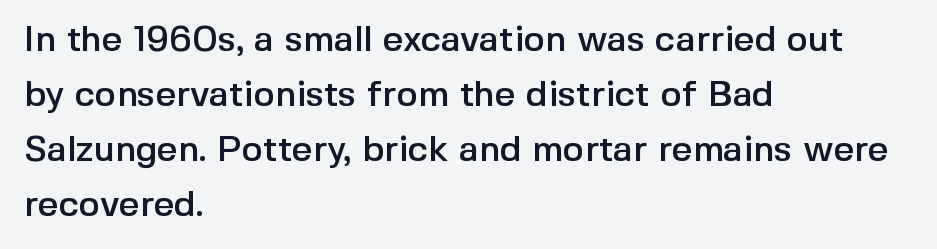
The type is set solid horizontally, with unmodified tracking. Every stem runs plumb, perpendicular to the baseline. The type family on display is of the sans-serif kind. Baseline-to-baseline distance is the conventional proportion of letter height.
